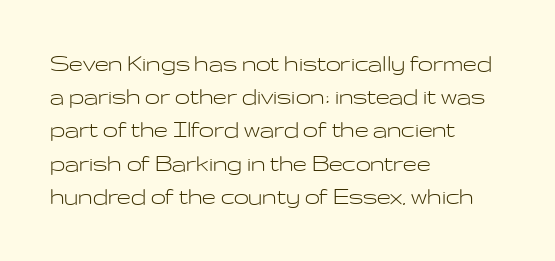
Q: Is the text bold? A: No.
Q: Is the text italic (slanted)? A: No, it is upright.
Q: Is the text underlined? A: No.
Q: How is the paragraph aligned? A: Left-aligned.
Q: Is the spacing between letters normal or unusually wide? A: Normal.
